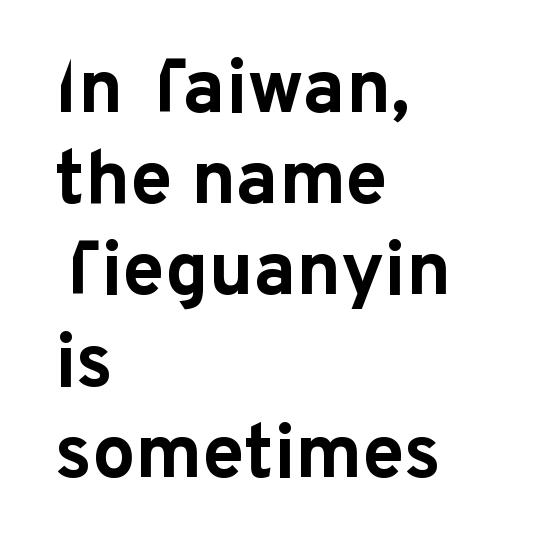
{"serif": "no", "italic": "no", "bold": "yes", "weight": "bold", "width": "normal", "stroke_contrast": "low", "x_height": "medium", "monospaced": "no", "underline": "no", "align": "left", "line_spacing_ratio": 1.2, "letter_spacing": "normal", "letter_spacing_em": 0.0, "glyph_px": 76}
